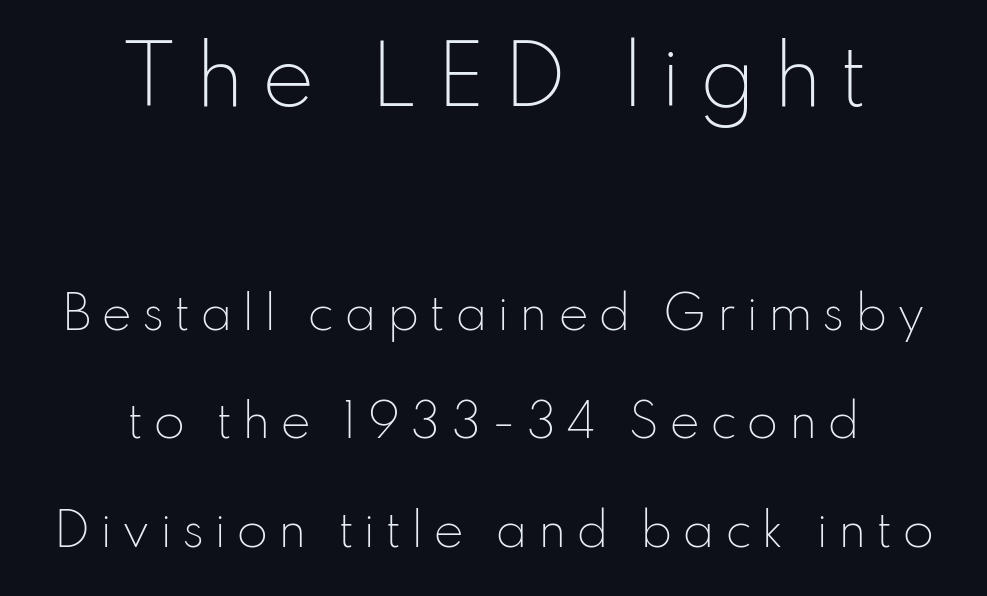
{"serif": "no", "italic": "no", "bold": "no", "weight": "light", "width": "normal", "stroke_contrast": "low", "x_height": "small", "monospaced": "no", "underline": "no", "align": "center", "line_spacing": "loose", "line_spacing_ratio": 2.36, "letter_spacing": "wide", "letter_spacing_em": 0.21, "larger_block": "first", "size_ratio": 1.74, "glyph_px": 80}
